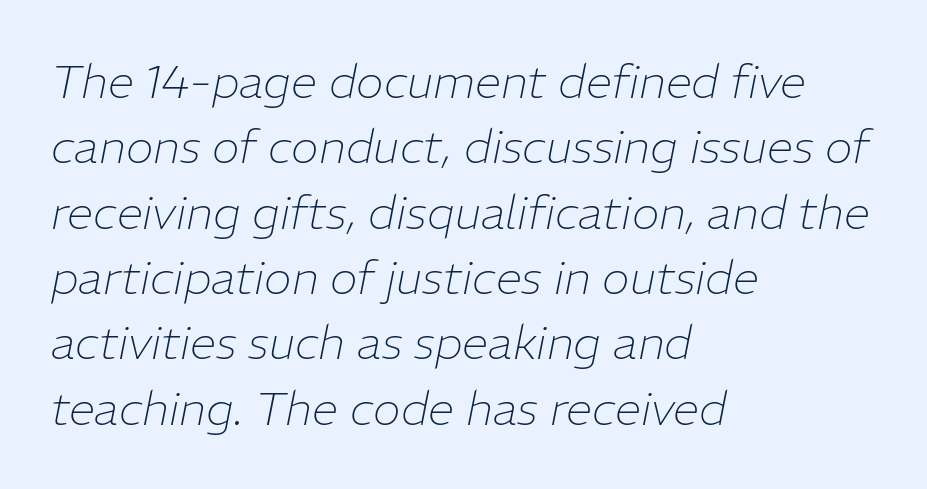
Q: Is the text bold? A: No.
Q: Is the text italic (slanted)? A: Yes, it leans right by about 11 degrees.
Q: Is the text underlined? A: No.
Q: How is the paragraph aligned? A: Left-aligned.
Q: Is the spacing between letters normal or unusually wide? A: Normal.
Q: Is the spacing between lines tight, normal or loose? A: Normal.
Q: Width (condensed, normal, or wide)? A: Normal.
Q: Stroke contrast? A: Low.
Q: x-height? A: Medium.
Q: Monospaced? A: No.
